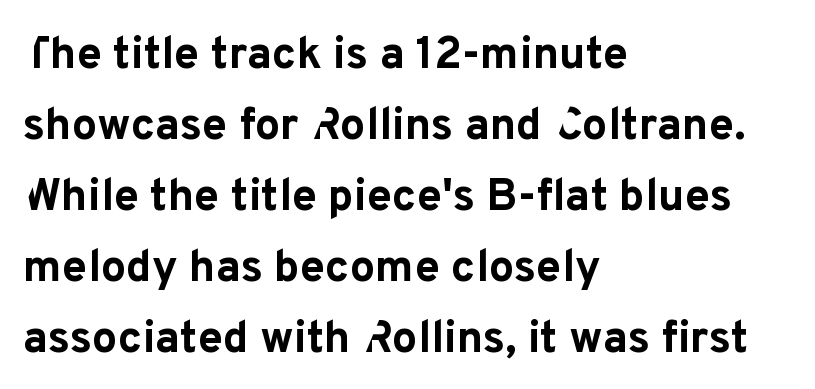
Stroke thickness is high; the sample reads as a true bold. In CSS terms this would be text-align: left. Each letter keeps its own natural width here, so spacing adapts to shape. Observe the ordinary spacing: letters are neighbours, not strangers. The glyphs in this specimen are sans serif.
